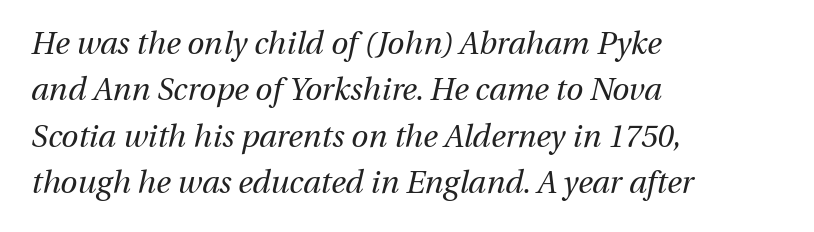
Spacing verdict: proportional, widths tailored to each character. How are the letters spaced? Ordinarily, with no added tracking. Quick note: underline off. Counters stay open thanks to moderate or lighter strokes.
